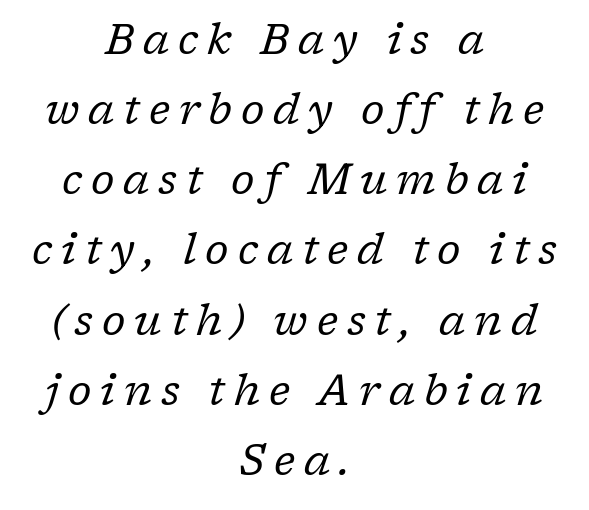
These lines are centered, leaving both edges ragged. Does extra space separate the letters? Yes, quite a lot of it. Type style note: has serifs. Is the stroke heavy? The answer is a plain regular-or-lighter. Line spacing here is normal. Each letter keeps its own natural width here, so spacing adapts to shape.
